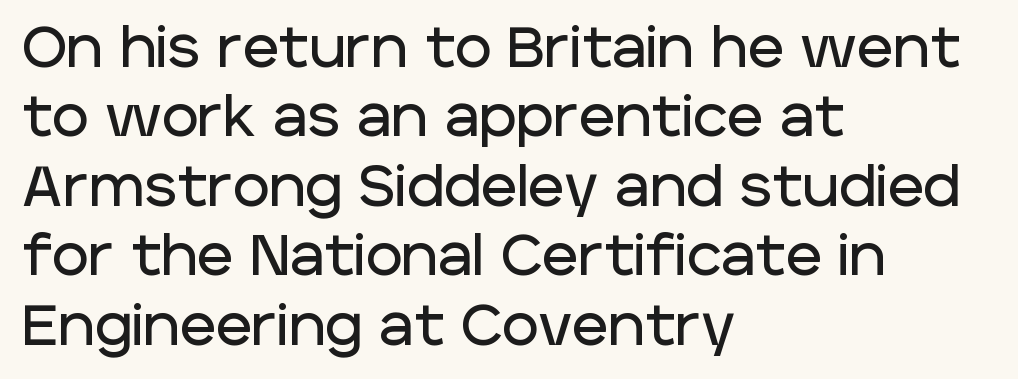
The image shows 56 px sans-serif type, upright; set left-aligned, line spacing 1.24x, normal letter spacing, not underlined; low stroke contrast and a large x-height.
